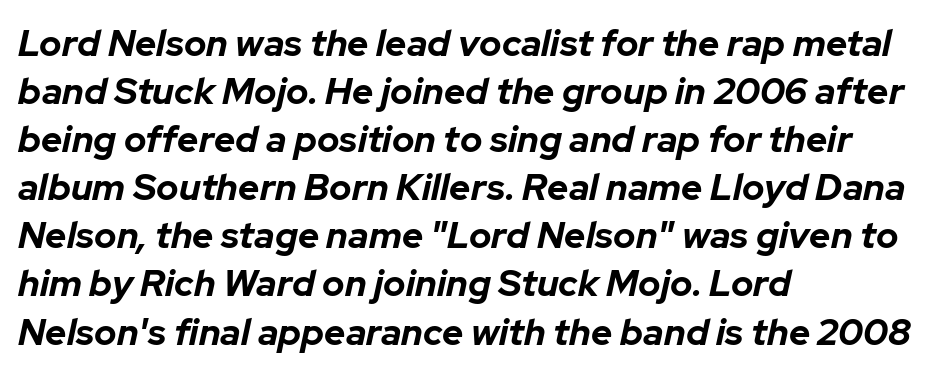
{"italic": "yes", "lean": "right", "slant_degrees": 12, "bold": "yes", "weight": "bold", "width": "normal", "stroke_contrast": "low", "x_height": "medium", "monospaced": "no", "underline": "no", "align": "left", "line_spacing": "normal", "line_spacing_ratio": 1.3, "letter_spacing": "normal", "letter_spacing_em": 0.0, "glyph_px": 37}
